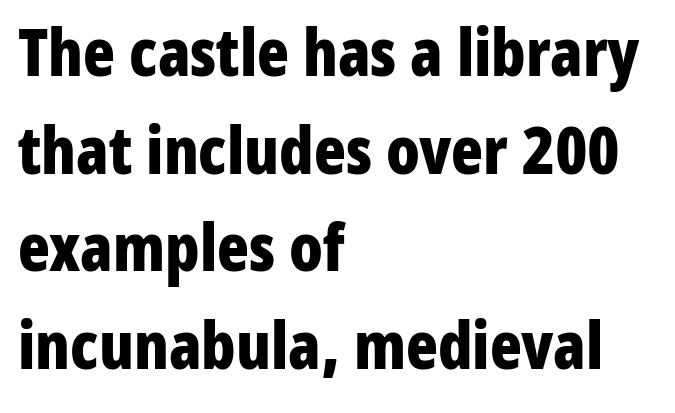
{"serif": "no", "italic": "no", "bold": "yes", "weight": "bold", "width": "condensed", "stroke_contrast": "low", "x_height": "medium", "monospaced": "no", "underline": "no", "align": "left", "line_spacing": "normal", "line_spacing_ratio": 1.48, "letter_spacing": "normal", "letter_spacing_em": 0.0, "glyph_px": 66}
